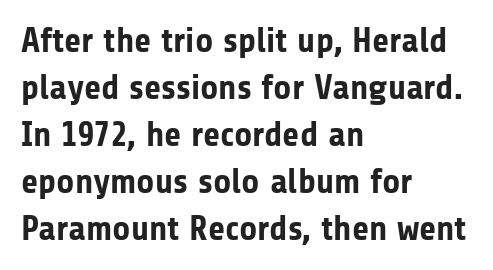
The image shows 35 px bold sans-serif type, upright; set left-aligned, normal line spacing (1.34x), normal letter spacing, not underlined; low stroke contrast and a medium x-height.
